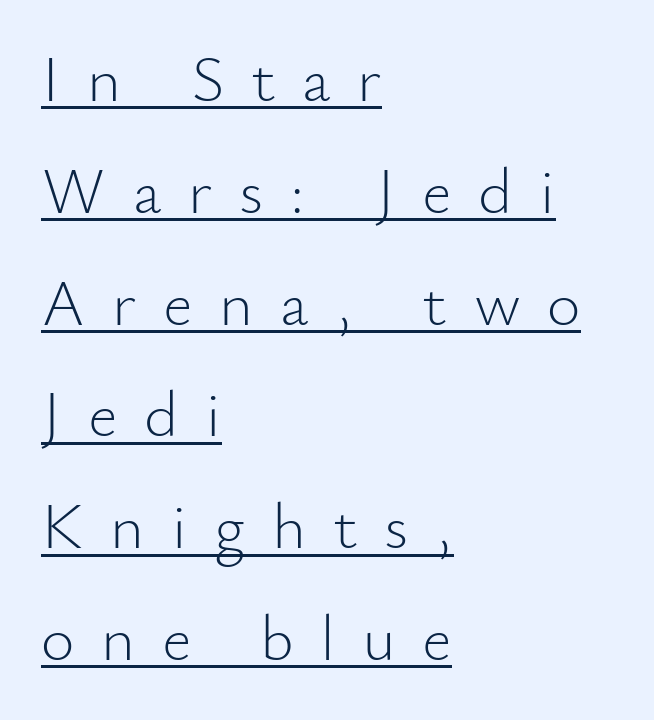
Q: Is the text bold? A: No.
Q: Is the text italic (slanted)? A: No, it is upright.
Q: Is the typeface a serif or a sans-serif typeface? A: Sans-serif.
Q: Is the text underlined? A: Yes.
Q: How is the paragraph aligned? A: Left-aligned.
Q: Is the spacing between letters normal or unusually wide? A: Unusually wide.
Q: Width (condensed, normal, or wide)? A: Normal.
Q: Stroke contrast? A: Low.
Q: x-height? A: Small.
Q: Monospaced? A: No.
